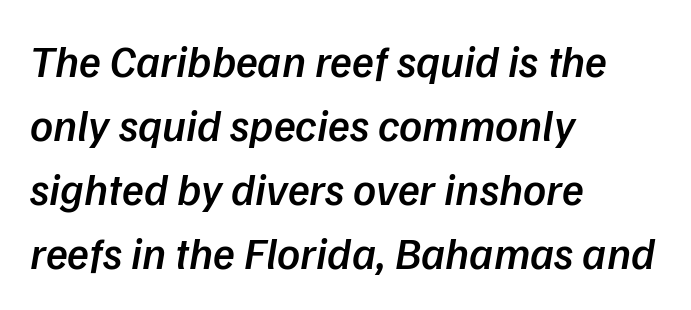
The image shows 45 px semibold sans-serif type; set left-aligned, normal line spacing (1.42x), normal letter spacing, not underlined; low stroke contrast and a medium x-height.
